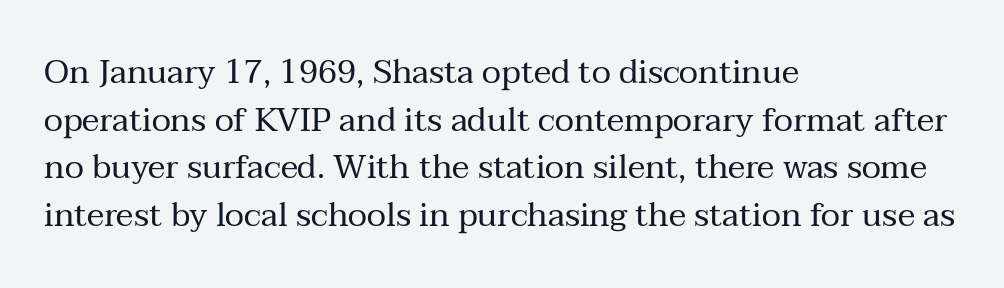
Q: Is the text bold? A: No.
Q: Is the text italic (slanted)? A: No, it is upright.
Q: Is the typeface a serif or a sans-serif typeface? A: Serif.
Q: Is the text underlined? A: No.
Q: How is the paragraph aligned? A: Left-aligned.
Q: Is the spacing between letters normal or unusually wide? A: Normal.
Q: Is the spacing between lines tight, normal or loose? A: Normal.
Q: Width (condensed, normal, or wide)? A: Normal.
Q: Stroke contrast? A: Medium.
Q: x-height? A: Medium.
Q: Monospaced? A: No.
